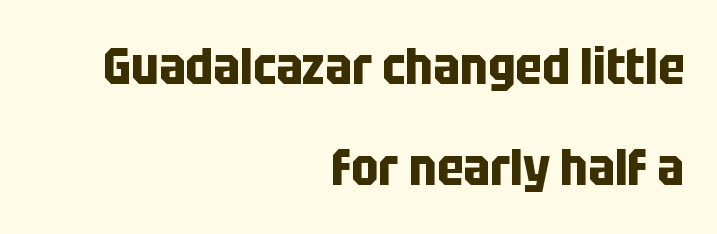
The face used here is proportionally spaced, like ordinary book or web type. Plain, unruled lines of type. Weight: bold. Typeset ragged left — the right edge is the straight one. The text was rendered using a sans face with plain stroke endings.
